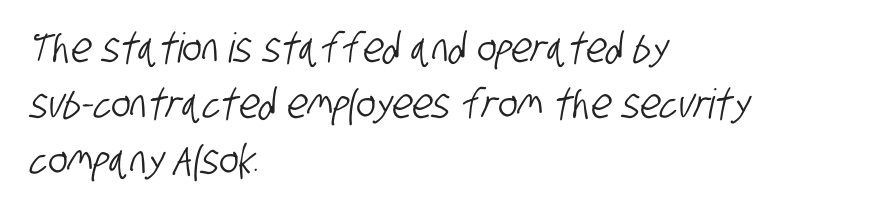
The image shows 41 px condensed sans-serif type; set left-aligned, normal line spacing (1.36x), normal letter spacing, not underlined; low stroke contrast and a large x-height.
